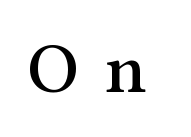
Q: Is the text italic (slanted)? A: No, it is upright.
Q: Is the typeface a serif or a sans-serif typeface? A: Serif.
Q: Is the text underlined? A: No.
Q: Is the spacing between letters normal or unusually wide? A: Unusually wide.
Q: Width (condensed, normal, or wide)? A: Normal.
Q: Stroke contrast? A: Medium.
Q: x-height? A: Medium.
Q: Monospaced? A: No.
